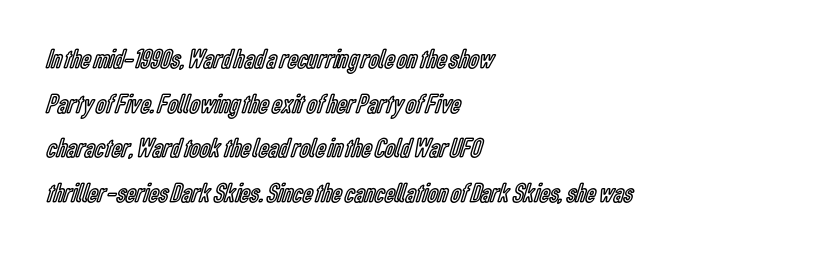
Q: Is the text italic (slanted)? A: Yes.
Q: Is the text underlined? A: No.
Q: How is the paragraph aligned? A: Left-aligned.
Q: Is the spacing between letters normal or unusually wide? A: Normal.
Q: Is the spacing between lines tight, normal or loose? A: Normal.
Q: Width (condensed, normal, or wide)? A: Condensed.
Q: x-height? A: Medium.
Q: Monospaced? A: No.
